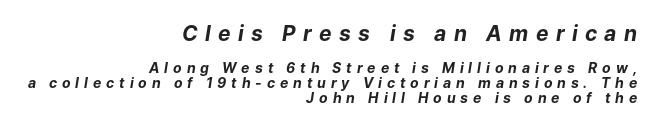
{"italic": "yes", "lean": "right", "slant_degrees": 9, "bold": "yes", "underline": "no", "align": "right", "line_spacing": "tight", "line_spacing_ratio": 1.06, "letter_spacing": "wide", "letter_spacing_em": 0.35, "larger_block": "first", "size_ratio": 1.5, "glyph_px": 21}
